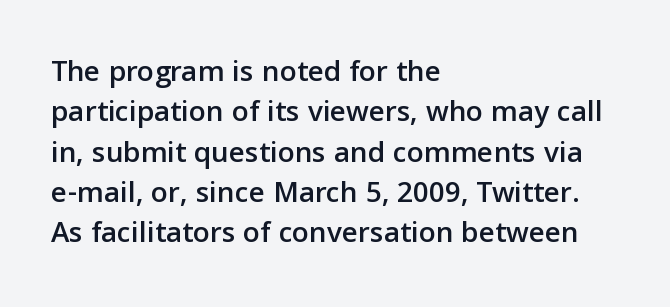
Q: Is the text italic (slanted)? A: No, it is upright.
Q: Is the typeface a serif or a sans-serif typeface? A: Sans-serif.
Q: Is the text underlined? A: No.
Q: How is the paragraph aligned? A: Left-aligned.
Q: Is the spacing between letters normal or unusually wide? A: Normal.
Q: Is the spacing between lines tight, normal or loose? A: Normal.
Q: Width (condensed, normal, or wide)? A: Normal.
Q: Stroke contrast? A: Low.
Q: x-height? A: Medium.
Q: Monospaced? A: No.
